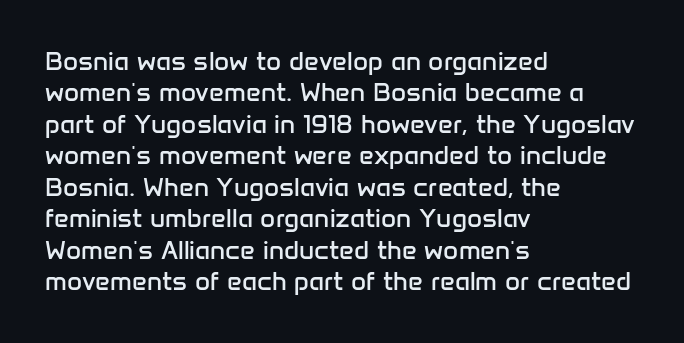
Q: Is the text bold? A: No.
Q: Is the text italic (slanted)? A: No, it is upright.
Q: Is the text underlined? A: No.
Q: How is the paragraph aligned? A: Left-aligned.
Q: Is the spacing between letters normal or unusually wide? A: Normal.
